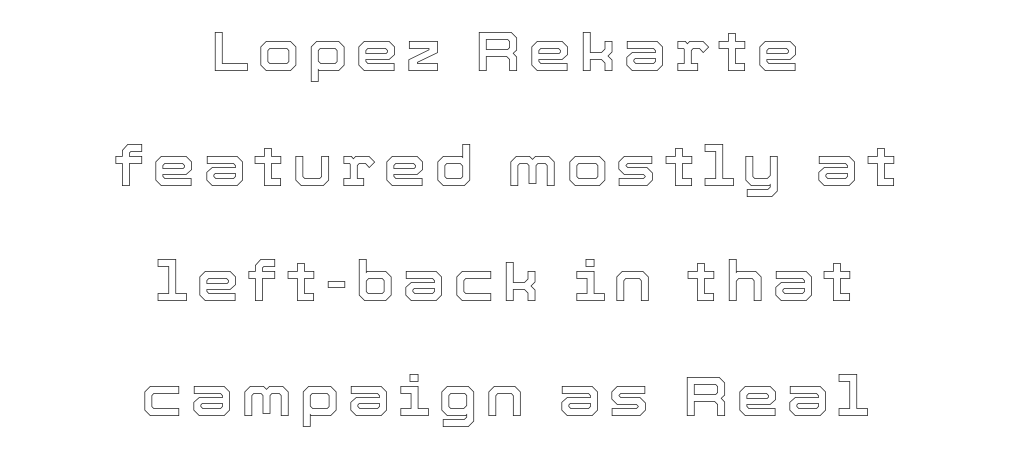
The image shows 55 px text type, upright; set centered, loose line spacing (2.09x), not underlined; a medium x-height.
